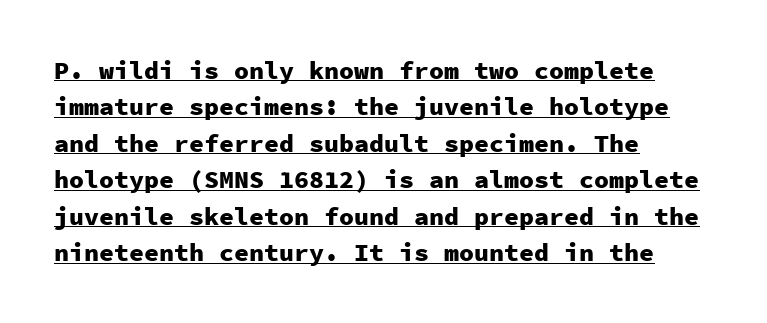
Letter spacing: default. Its strokes are broad and dark, the hallmark of bold type. Layout note: lines flush left. Tall strokes in this sample are plumb rather than angled. Whoever set this chose a conventional vertical rhythm.
